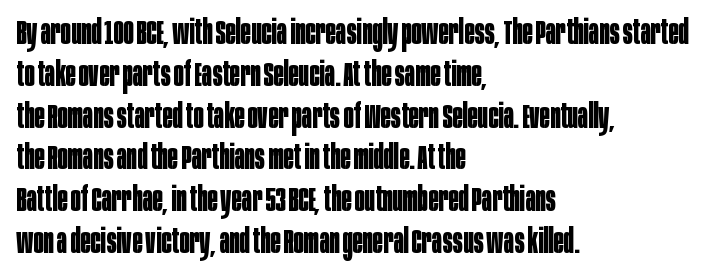
The image shows 34 px bold, condensed sans-serif type, upright; set left-aligned, line spacing 1.23x, normal letter spacing, not underlined; low stroke contrast and a large x-height.
